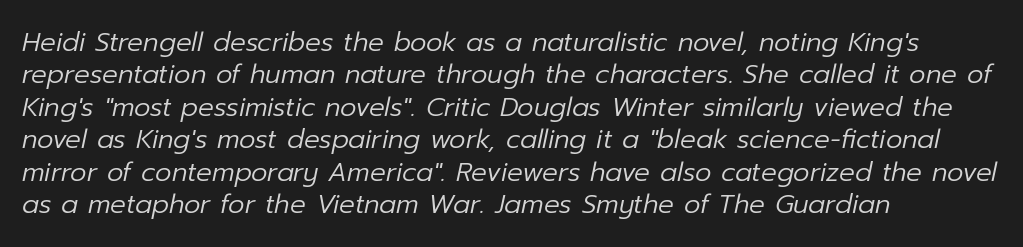
Q: Is the text bold? A: No.
Q: Is the text italic (slanted)? A: Yes, it leans right by about 12 degrees.
Q: Is the text underlined? A: No.
Q: How is the paragraph aligned? A: Left-aligned.
Q: Is the spacing between letters normal or unusually wide? A: Normal.
Q: Is the spacing between lines tight, normal or loose? A: Normal.
